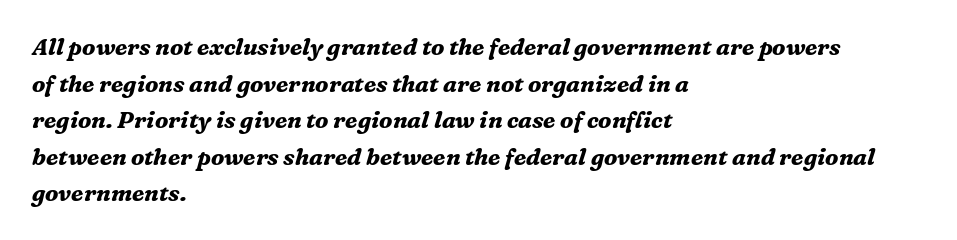
Short note: letters normally spaced. Descenders are the only things crossing below the line. There's an unmistakable incline to the writing here. Summary of vertical rhythm: regular, with standard interline spacing. The rendering uses a bold face; every stroke is thick and dark. Teacher's note: observe the even left margin — that is flush-left alignment.
